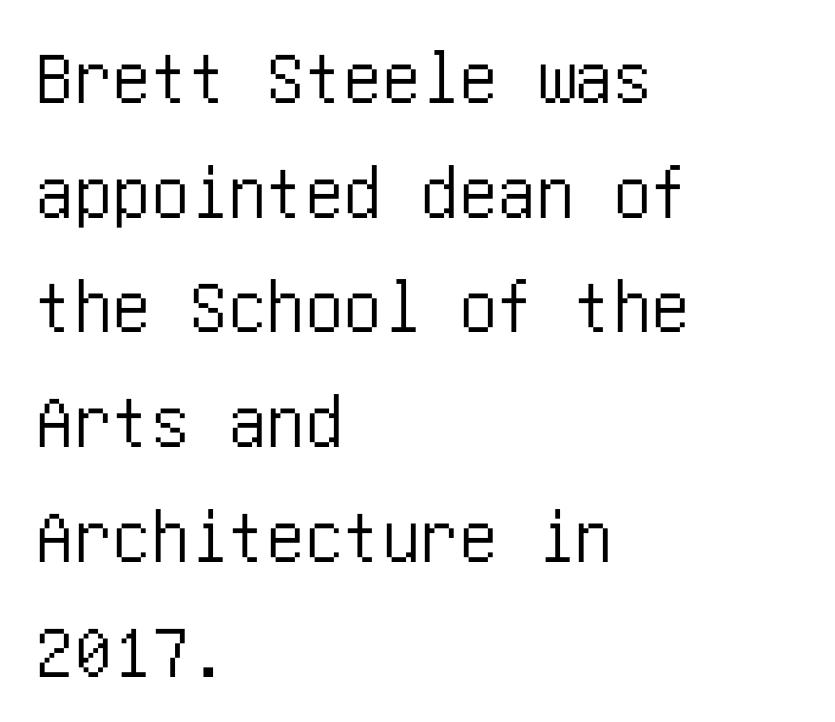
Q: Is the text italic (slanted)? A: No, it is upright.
Q: Is the typeface a serif or a sans-serif typeface? A: Sans-serif.
Q: Is the text underlined? A: No.
Q: How is the paragraph aligned? A: Left-aligned.
Q: Is the spacing between letters normal or unusually wide? A: Normal.
Q: Is the spacing between lines tight, normal or loose? A: Normal.
Q: Width (condensed, normal, or wide)? A: Condensed.
Q: Stroke contrast? A: Low.
Q: x-height? A: Large.
